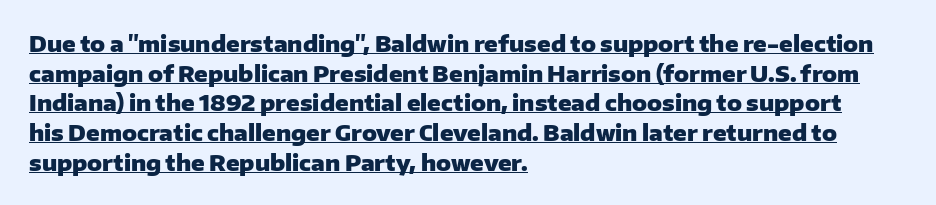
Look at the stroke-to-counter ratio: heavy, a bold. In terms of posture, this sample is upright. These characters rest on top of a visible drawn line. Horizontal alignment here is leftward, the default for most running prose.
